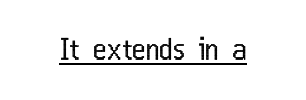
{"serif": "no", "italic": "no", "bold": "no", "weight": "regular", "width": "condensed", "stroke_contrast": "low", "x_height": "medium", "monospaced": "no", "underline": "yes", "letter_spacing": "normal", "letter_spacing_em": 0.0, "glyph_px": 29}
